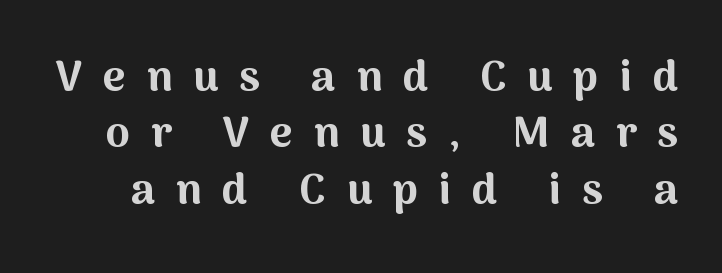
Q: Is the text bold? A: Yes.
Q: Is the text italic (slanted)? A: No, it is upright.
Q: Is the typeface a serif or a sans-serif typeface? A: Sans-serif.
Q: Is the text underlined? A: No.
Q: Is the spacing between letters normal or unusually wide? A: Unusually wide.
Q: Is the spacing between lines tight, normal or loose? A: Normal.
Q: Width (condensed, normal, or wide)? A: Normal.
Q: Stroke contrast? A: Medium.
Q: x-height? A: Medium.
Q: Monospaced? A: No.
